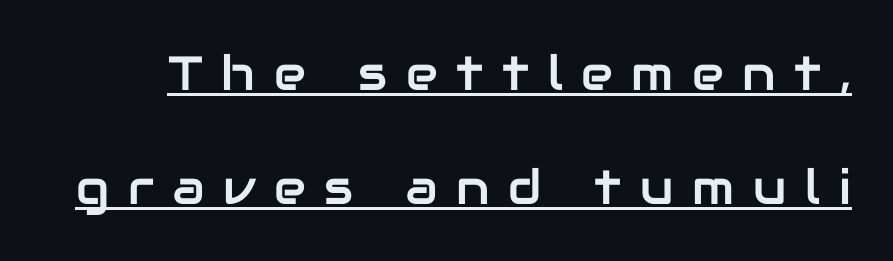
The image shows 48 px sans-serif type, upright; set loose line spacing (2.38x), unusually wide letter spacing (+0.39 em), underlined; low stroke contrast and a medium x-height.
